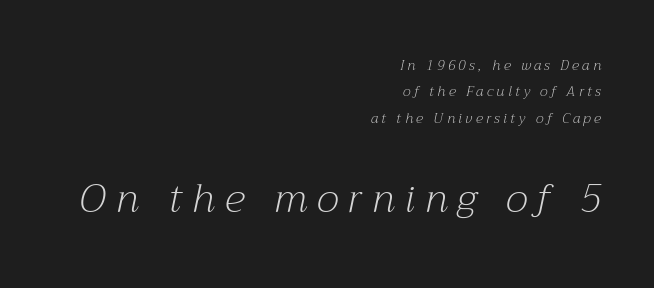
{"serif": "yes", "italic": "yes", "lean": "right", "slant_degrees": 12, "bold": "no", "weight": "light", "width": "normal", "stroke_contrast": "medium", "x_height": "medium", "monospaced": "no", "underline": "no", "align": "right", "line_spacing_ratio": 1.89, "letter_spacing": "wide", "letter_spacing_em": 0.24, "larger_block": "second", "size_ratio": 2.86, "glyph_px": 40}
